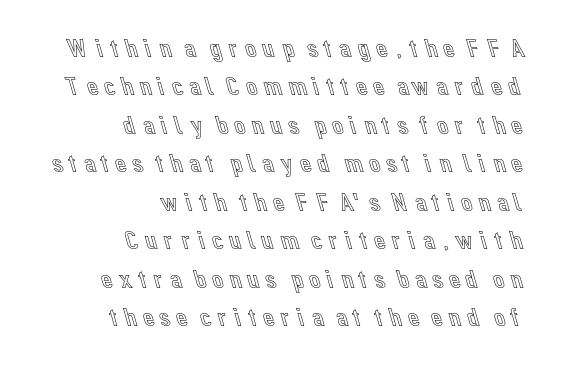
{"underline": "no", "align": "right", "line_spacing": "normal", "line_spacing_ratio": 1.48, "glyph_px": 26}
